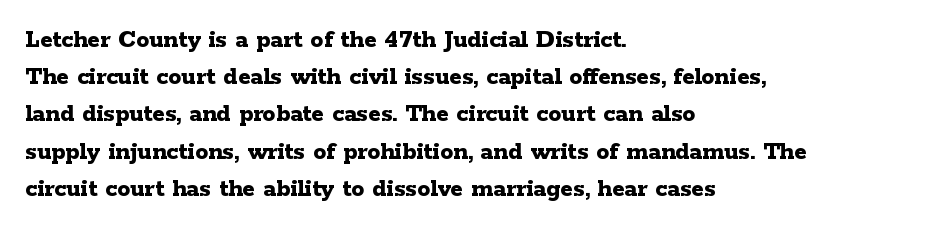
The image shows 26 px bold type, upright; set left-aligned, normal line spacing (1.43x), normal letter spacing, not underlined.
